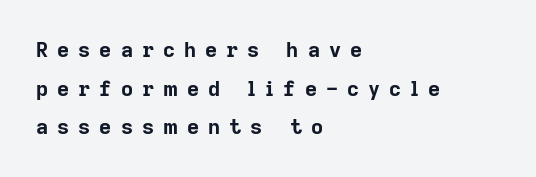
Q: Is the text bold? A: Yes.
Q: Is the text italic (slanted)? A: No, it is upright.
Q: Is the text underlined? A: No.
Q: How is the paragraph aligned? A: Left-aligned.
Q: Is the spacing between letters normal or unusually wide? A: Unusually wide.
